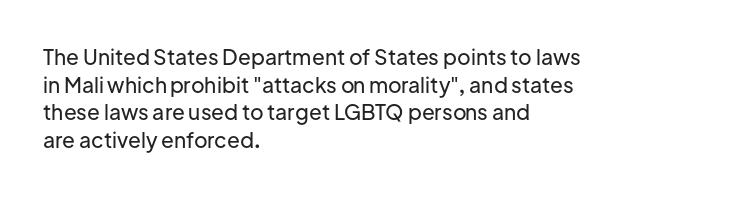
Every character sits straight up, as roman type does. Decoration check: the copy has no underline. A normal amount of white space separates one row of letters from the next. The passage shown has conventional tracking throughout.
